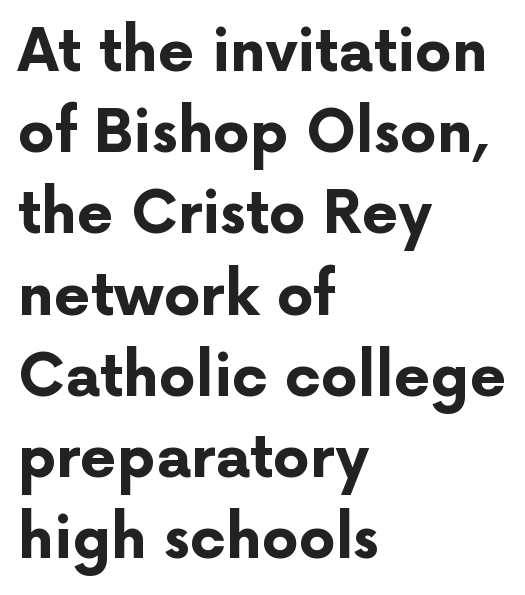
{"serif": "no", "italic": "no", "bold": "yes", "weight": "bold", "width": "normal", "stroke_contrast": "low", "x_height": "medium", "monospaced": "no", "underline": "no", "align": "left", "line_spacing": "normal", "line_spacing_ratio": 1.4, "letter_spacing": "normal", "letter_spacing_em": 0.0, "glyph_px": 58}
